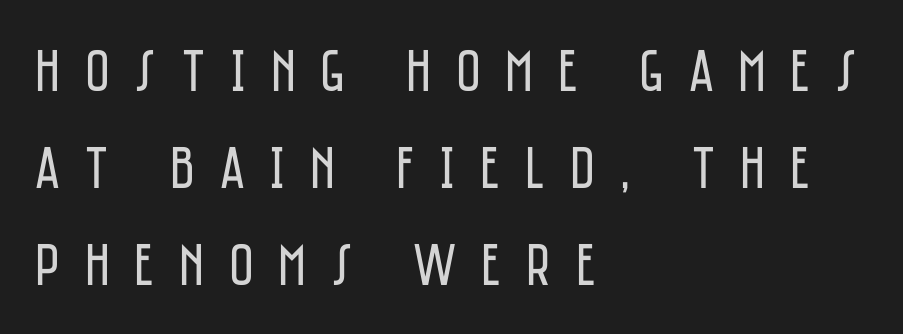
The image shows 60 px regular-weight, condensed sans-serif type, upright; set left-aligned, normal line spacing (1.62x), unusually wide letter spacing (+0.41 em), not underlined; low stroke contrast and a large x-height.
